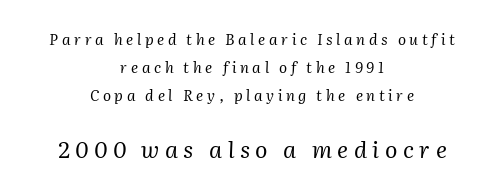
Q: Is the text bold? A: No.
Q: Is the text italic (slanted)? A: Yes, it leans right by about 2 degrees.
Q: Is the text underlined? A: No.
Q: How is the paragraph aligned? A: Centered.
Q: Is the spacing between letters normal or unusually wide? A: Unusually wide.
Q: Which block of text is set in a larger size, the first (top) or the second (bottom)? A: The second (bottom) one.
